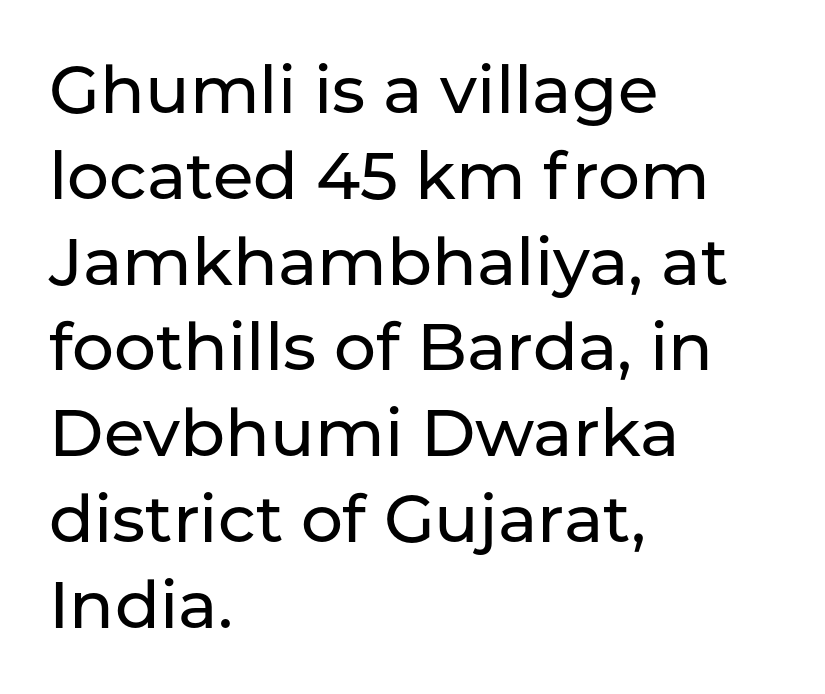
The image shows 66 px sans-serif type, upright; set left-aligned, normal line spacing (1.3x), normal letter spacing, not underlined; low stroke contrast and a medium x-height.
